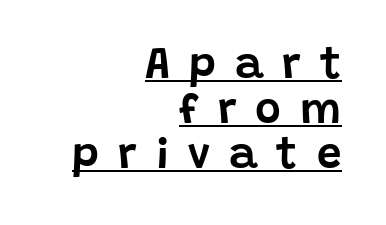
Q: Is the text italic (slanted)? A: No, it is upright.
Q: Is the typeface a serif or a sans-serif typeface? A: Sans-serif.
Q: Is the text underlined? A: Yes.
Q: How is the paragraph aligned? A: Right-aligned.
Q: Is the spacing between letters normal or unusually wide? A: Unusually wide.
Q: Is the spacing between lines tight, normal or loose? A: Tight.
Q: Width (condensed, normal, or wide)? A: Normal.
Q: Stroke contrast? A: Low.
Q: x-height? A: Large.
Q: Monospaced? A: No.
